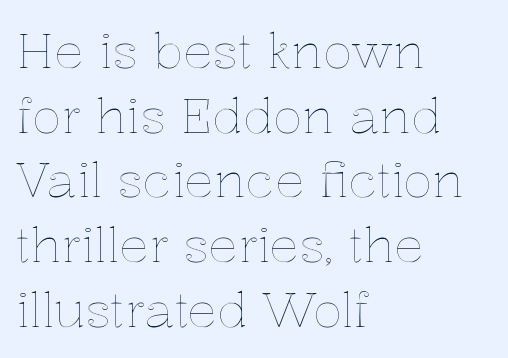
Q: Is the text italic (slanted)? A: No, it is upright.
Q: Is the text underlined? A: No.
Q: How is the paragraph aligned? A: Left-aligned.
Q: Is the spacing between letters normal or unusually wide? A: Normal.
Q: Is the spacing between lines tight, normal or loose? A: Normal.
Q: Width (condensed, normal, or wide)? A: Normal.
Q: x-height? A: Medium.
Q: Monospaced? A: No.
